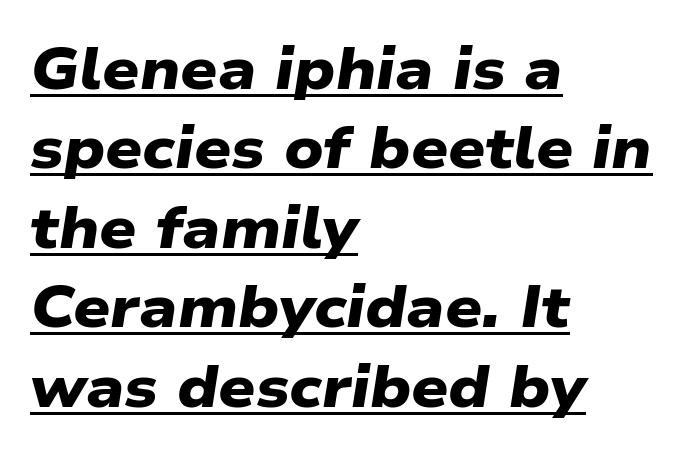
Q: Is the text bold? A: Yes.
Q: Is the typeface a serif or a sans-serif typeface? A: Sans-serif.
Q: Is the text underlined? A: Yes.
Q: How is the paragraph aligned? A: Left-aligned.
Q: Is the spacing between letters normal or unusually wide? A: Normal.
Q: Is the spacing between lines tight, normal or loose? A: Normal.
Q: Width (condensed, normal, or wide)? A: Wide.
Q: Stroke contrast? A: Low.
Q: x-height? A: Medium.
Q: Monospaced? A: No.
